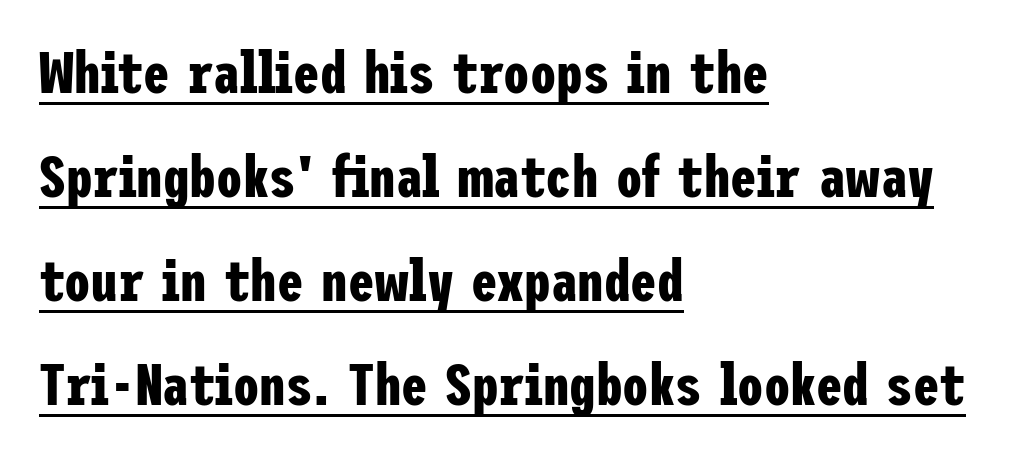
This rendering uses left alignment, leaving the right contour irregular. A typesetter would label this face a sans. Italic? Not at all — the glyphs are vertical. Its strokes are broad and dark, the hallmark of bold type. Letter spacing: default. Underline: present.
